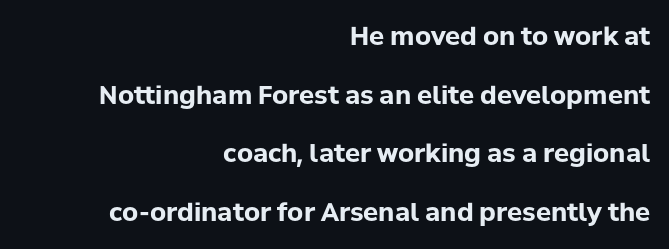
Alignment: flush right. Posture: vertical. The rendering uses a large line-height, opening up the rows. The baseline area is clear. Here the glyphs are tracked normally, forming tight word shapes.
